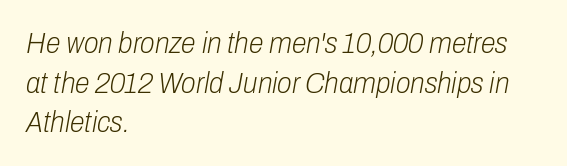
Q: Is the text bold? A: No.
Q: Is the text italic (slanted)? A: Yes, it leans right by about 10 degrees.
Q: Is the text underlined? A: No.
Q: How is the paragraph aligned? A: Left-aligned.
Q: Is the spacing between letters normal or unusually wide? A: Normal.
Q: Is the spacing between lines tight, normal or loose? A: Normal.
Q: Width (condensed, normal, or wide)? A: Condensed.
Q: Stroke contrast? A: Low.
Q: x-height? A: Medium.
Q: Monospaced? A: No.
